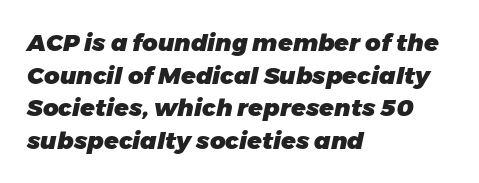
The image shows 24 px bold type, italic (leaning right); set left-aligned, normal line spacing (1.36x), normal letter spacing, not underlined.
